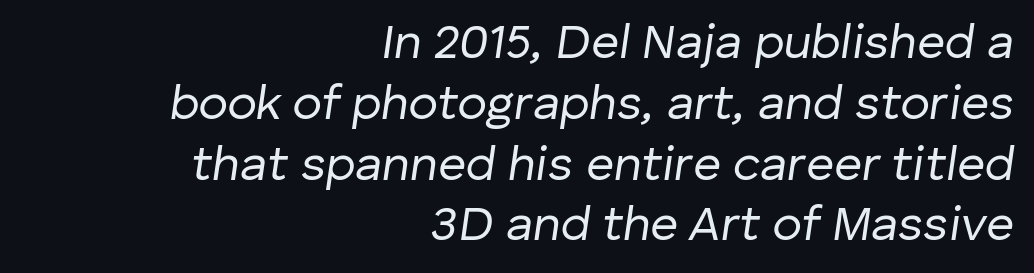
The image shows 49 px regular-weight type, italic (leaning right); set right-aligned, line spacing 1.24x, normal letter spacing, not underlined; low stroke contrast and a medium x-height.
